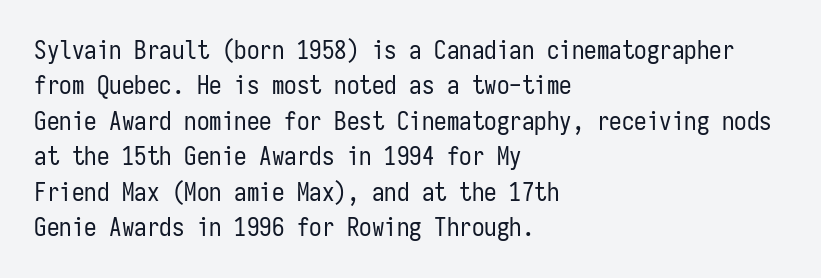
{"italic": "no", "bold": "no", "underline": "no", "align": "left", "line_spacing": "normal", "line_spacing_ratio": 1.42, "letter_spacing": "normal", "letter_spacing_em": 0.0, "glyph_px": 25}
